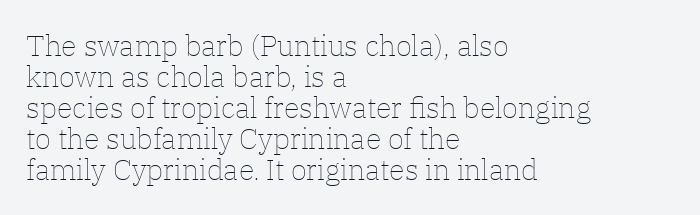
The image shows 29 px thin type, upright; set left-aligned, tight line spacing (1.07x), normal letter spacing, not underlined; low stroke contrast and a medium x-height.
